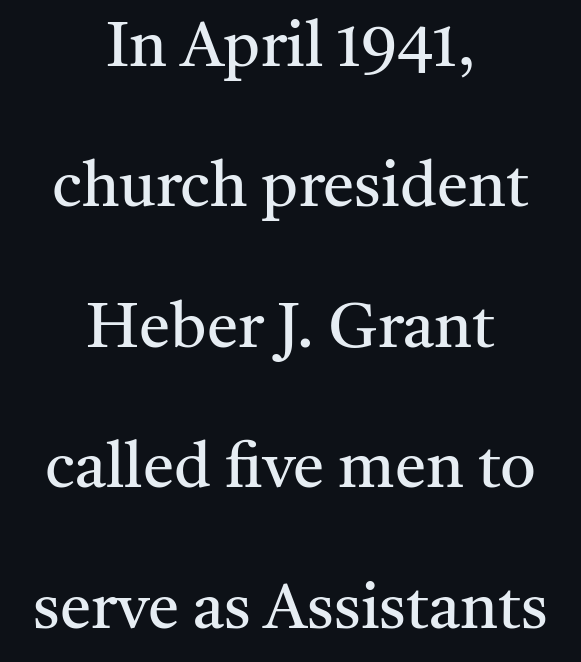
{"serif": "yes", "italic": "no", "bold": "no", "weight": "regular", "width": "normal", "stroke_contrast": "medium", "x_height": "medium", "monospaced": "no", "underline": "no", "align": "center", "line_spacing": "loose", "line_spacing_ratio": 2.23, "letter_spacing": "normal", "letter_spacing_em": 0.0, "glyph_px": 63}
